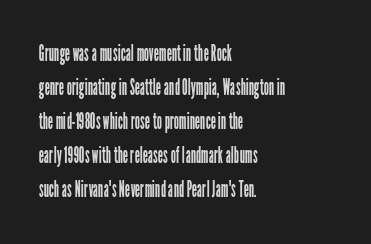
{"italic": "no", "bold": "no", "underline": "no", "align": "left", "line_spacing": "normal", "line_spacing_ratio": 1.48, "letter_spacing": "normal", "letter_spacing_em": 0.0, "glyph_px": 23}
